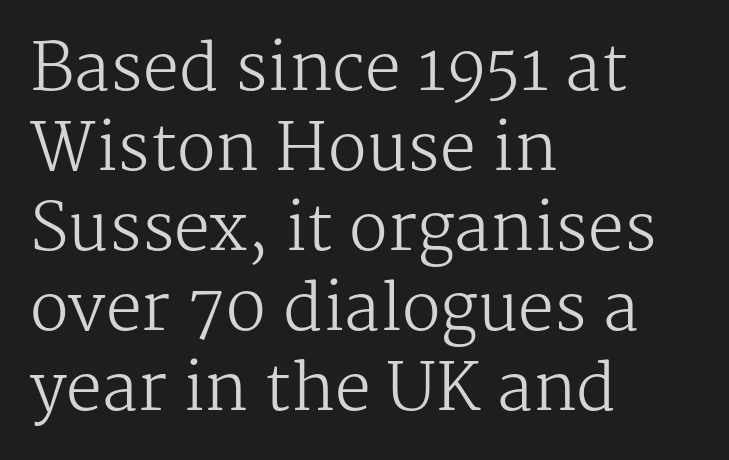
Q: Is the text bold? A: No.
Q: Is the text italic (slanted)? A: No, it is upright.
Q: Is the typeface a serif or a sans-serif typeface? A: Serif.
Q: Is the text underlined? A: No.
Q: How is the paragraph aligned? A: Left-aligned.
Q: Is the spacing between letters normal or unusually wide? A: Normal.
Q: Is the spacing between lines tight, normal or loose? A: Normal.
Q: Width (condensed, normal, or wide)? A: Normal.
Q: Stroke contrast? A: Medium.
Q: x-height? A: Medium.
Q: Monospaced? A: No.
